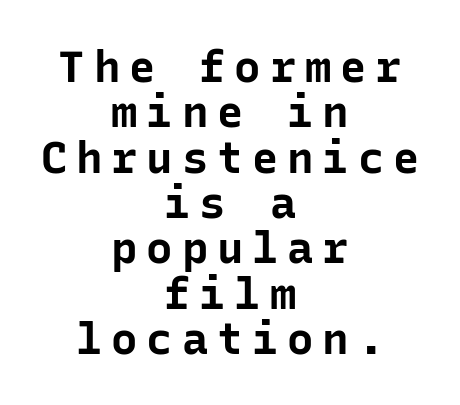
Q: Is the text bold? A: Yes.
Q: Is the text italic (slanted)? A: No, it is upright.
Q: Is the typeface a serif or a sans-serif typeface? A: Sans-serif.
Q: Is the text underlined? A: No.
Q: How is the paragraph aligned? A: Centered.
Q: Is the spacing between letters normal or unusually wide? A: Unusually wide.
Q: Is the spacing between lines tight, normal or loose? A: Tight.
Q: Width (condensed, normal, or wide)? A: Normal.
Q: Stroke contrast? A: Low.
Q: x-height? A: Medium.
Q: Monospaced? A: Yes.
